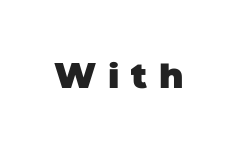
The image shows 35 px heavy sans-serif type; set unusually wide letter spacing (+0.34 em), not underlined; low stroke contrast and a large x-height.
